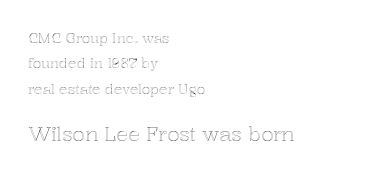
This is the regular roman posture of the typeface. The strip under each line holds only bare page. Typesetter's note — lower block bumped up in size, upper block left smaller. These lines are set flush left with a ragged right edge.
